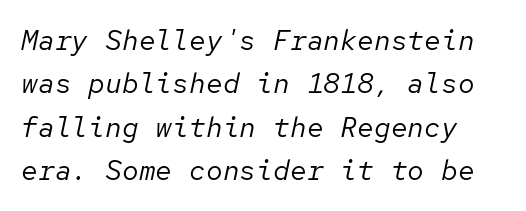
{"italic": "yes", "lean": "right", "slant_degrees": 12, "bold": "no", "weight": "regular", "width": "normal", "stroke_contrast": "low", "x_height": "medium", "monospaced": "yes", "underline": "no", "line_spacing": "normal", "line_spacing_ratio": 1.55, "letter_spacing": "normal", "letter_spacing_em": 0.0, "glyph_px": 28}
